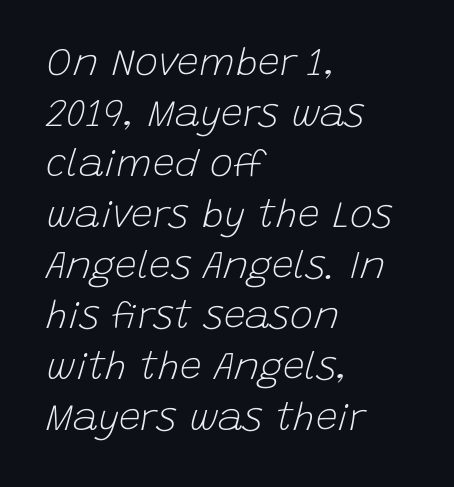
Teacher's note: observe the even left margin — that is flush-left alignment. You can tell it's italic because the verticals aren't actually vertical. Rule under the text: the space is simply empty. The font is comparable to plain body text, perhaps lighter.
